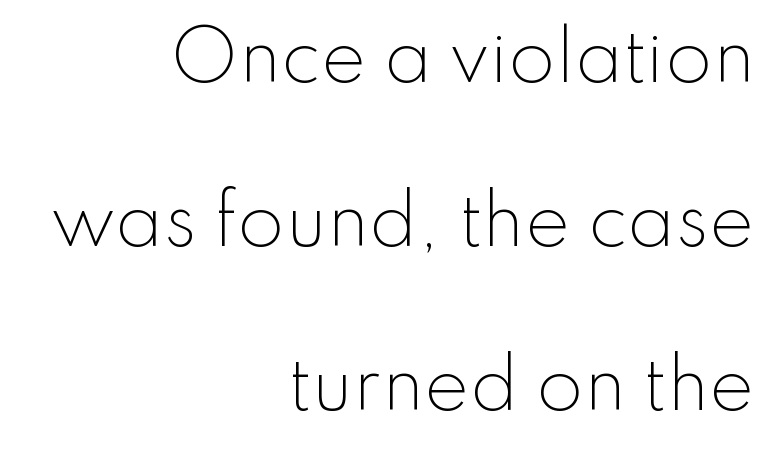
The face used here is proportionally spaced, like ordinary book or web type. Vertical spacing — loose. This sample uses plain, unmodified letter spacing. Compared with a flush-left layout, this one pins lines to the opposite, right side.
